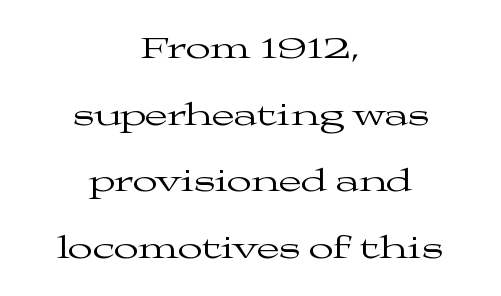
The image shows 33 px regular-weight, wide serif type, upright; set centered, loose line spacing (2.02x), normal letter spacing, not underlined; medium stroke contrast and a medium x-height.
